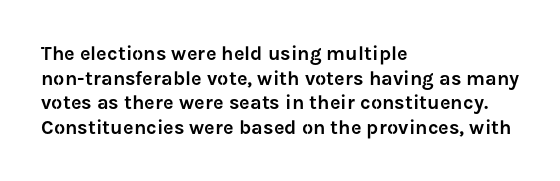
The image shows 20 px text type, upright; set left-aligned, line spacing 1.23x, normal letter spacing, not underlined.
